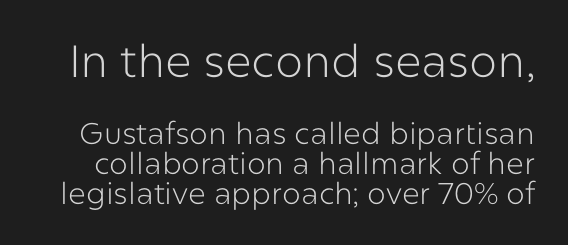
The image shows 45 px light sans-serif type, upright; set tight line spacing (1.0x), normal letter spacing, not underlined; the first (top) block is 1.5x larger; low stroke contrast and a medium x-height.
